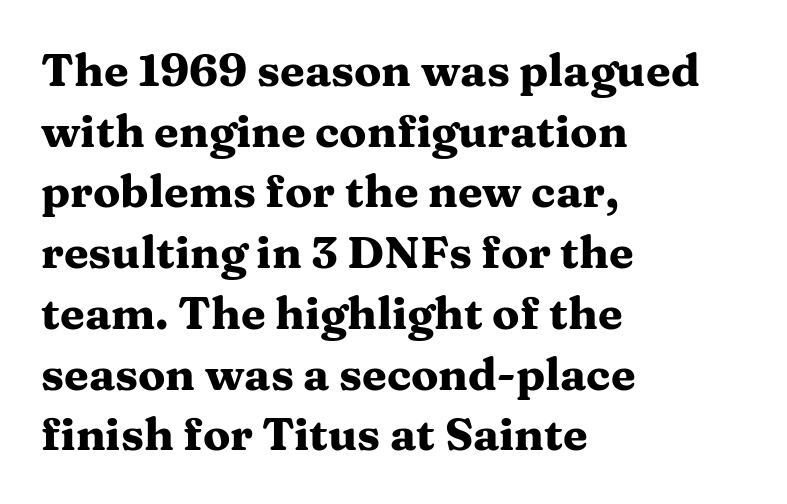
The image shows 45 px heavy, wide serif type, upright; set left-aligned, normal line spacing (1.35x), normal letter spacing, not underlined; medium stroke contrast and a medium x-height.
